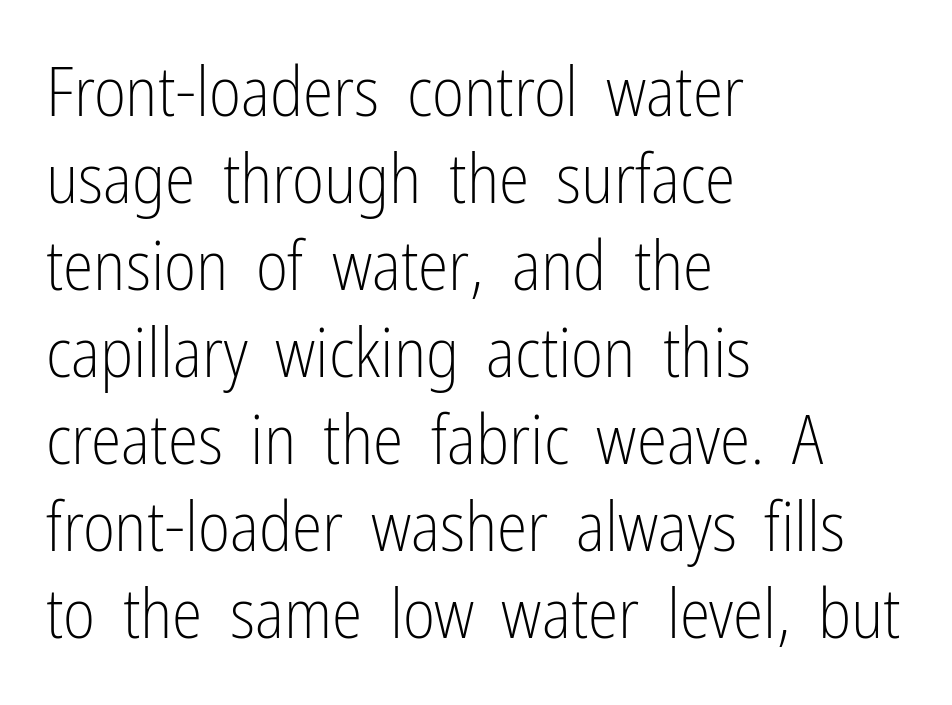
{"serif": "no", "italic": "no", "bold": "no", "weight": "light", "width": "condensed", "stroke_contrast": "low", "x_height": "medium", "monospaced": "no", "underline": "no", "align": "left", "line_spacing": "normal", "line_spacing_ratio": 1.26, "letter_spacing": "normal", "letter_spacing_em": 0.0, "glyph_px": 69}
